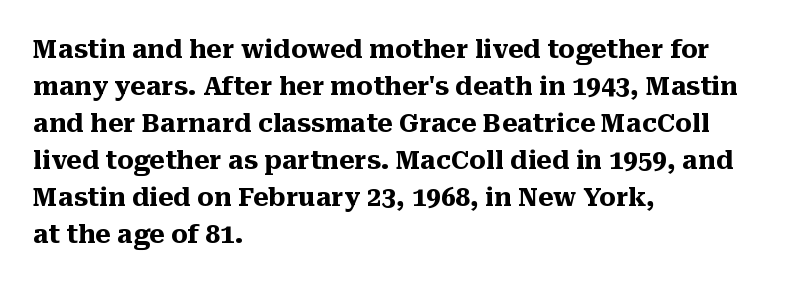
{"italic": "no", "bold": "yes", "underline": "no", "align": "left", "line_spacing": "normal", "line_spacing_ratio": 1.42, "letter_spacing": "normal", "letter_spacing_em": 0.0, "glyph_px": 26}
